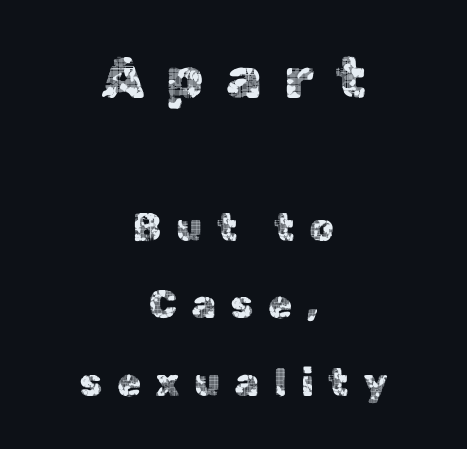
Q: Is the text italic (slanted)? A: No, it is upright.
Q: Is the typeface a serif or a sans-serif typeface? A: Sans-serif.
Q: Is the text underlined? A: No.
Q: How is the paragraph aligned? A: Centered.
Q: Is the spacing between letters normal or unusually wide? A: Unusually wide.
Q: Is the spacing between lines tight, normal or loose? A: Loose.
Q: Which block of text is set in a larger size, the first (top) or the second (bottom)? A: The first (top) one.
Q: Width (condensed, normal, or wide)? A: Normal.
Q: x-height? A: Medium.
Q: Monospaced? A: No.
